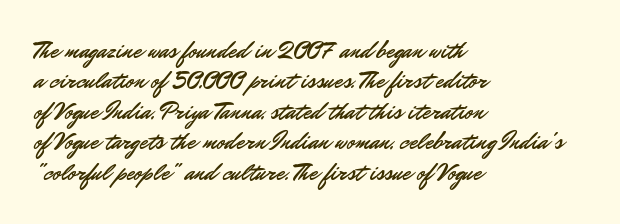
The image shows 24 px text type; set left-aligned, normal line spacing (1.27x), normal letter spacing, not underlined.
